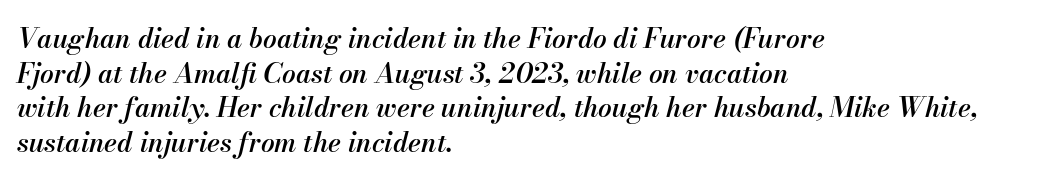
Glance below the letters and you will spot only blank space. Vertical spacing — default. Notice the strokes are somewhat thickened but not fully heavy: this is a semibold. The lines are quadded left. Nobody touched the tracking dial on this one.
